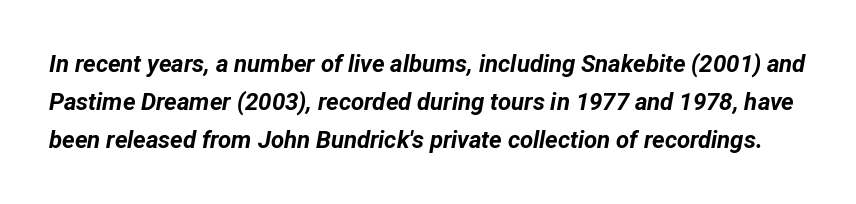
The image shows 24 px bold type, italic (leaning right); set normal line spacing (1.59x), normal letter spacing, not underlined.
